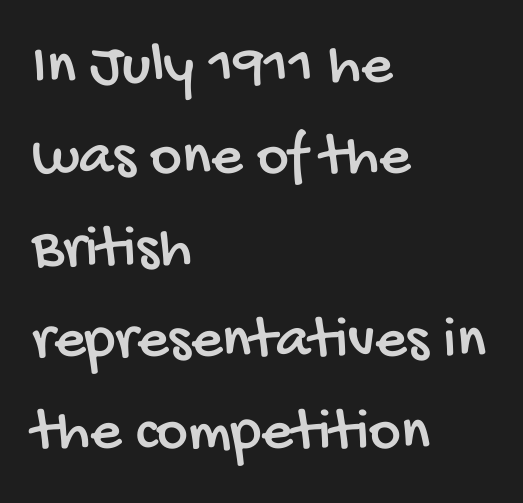
Q: Is the typeface a serif or a sans-serif typeface? A: Sans-serif.
Q: Is the text underlined? A: No.
Q: How is the paragraph aligned? A: Left-aligned.
Q: Is the spacing between letters normal or unusually wide? A: Normal.
Q: Is the spacing between lines tight, normal or loose? A: Normal.
Q: Width (condensed, normal, or wide)? A: Condensed.
Q: Stroke contrast? A: Low.
Q: x-height? A: Large.
Q: Monospaced? A: No.
